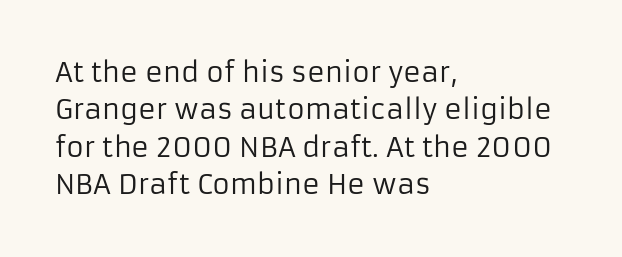
{"italic": "no", "bold": "no", "underline": "no", "align": "left", "line_spacing": "normal", "line_spacing_ratio": 1.38, "letter_spacing": "normal", "letter_spacing_em": 0.0, "glyph_px": 27}
